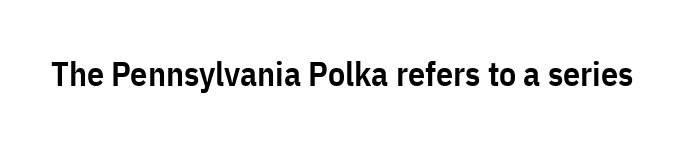
{"serif": "no", "italic": "no", "bold": "semi", "weight": "semibold", "width": "condensed", "stroke_contrast": "low", "x_height": "medium", "monospaced": "no", "underline": "no", "letter_spacing": "normal", "letter_spacing_em": 0.0, "glyph_px": 34}
